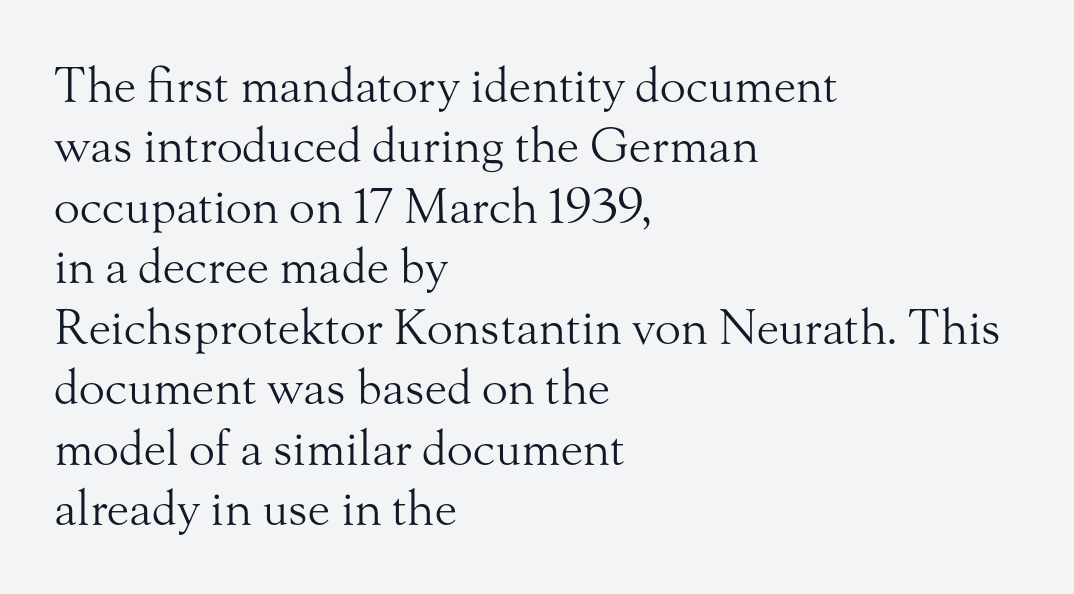
{"serif": "yes", "italic": "no", "bold": "no", "weight": "light", "width": "normal", "stroke_contrast": "medium", "x_height": "small", "monospaced": "no", "underline": "no", "align": "left", "line_spacing": "normal", "line_spacing_ratio": 1.26, "letter_spacing": "normal", "letter_spacing_em": 0.0, "glyph_px": 48}
